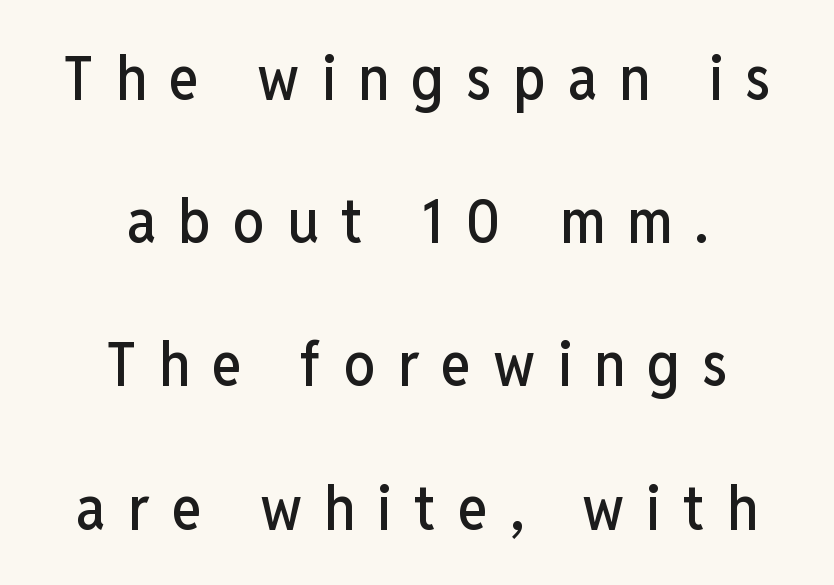
Think of a printed novel: that variable character pitch is what you see here. This sample uses a sans-serif face. The rendering positions every line midway between the sides. Underline: absent. A great deal of white space separates one row of letters from the next. Style check: upright.
